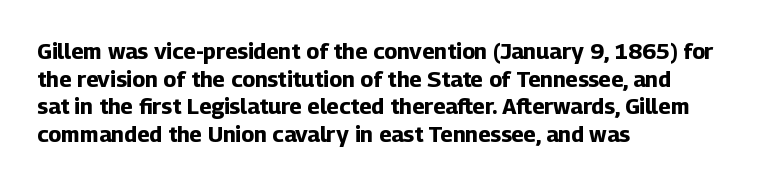
These words are printed bold, with thick strokes throughout. The string is rendered with underlining switched off. What's the leading like? Ordinary, nothing unusual. Tracking value appears to be zero — textbook default spacing. This rendering uses left alignment, leaving the right contour irregular. Every stem runs plumb, perpendicular to the baseline.
